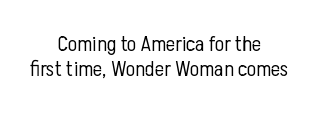
This is the regular roman posture of the typeface. No extra tracking has been applied to these lines. The strokes carry an ordinary text weight at most. The string is rendered with underlining switched off.
